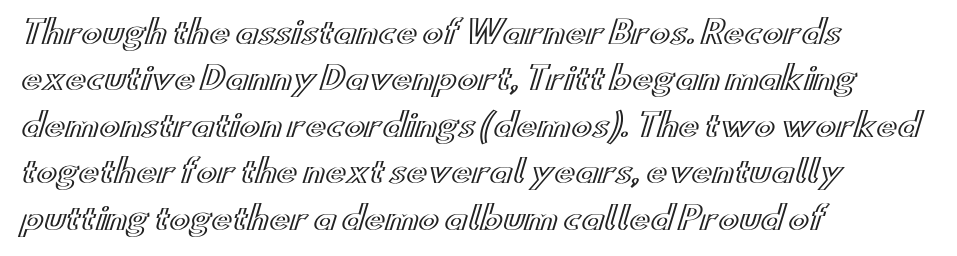
Leftover space on each line is placed entirely after the last word. Is this a fixed-width face? No — the glyphs have proportional, varying widths. What's the leading like? Ordinary, nothing unusual. There is no visible air inserted between adjacent glyphs. Nobody drew a line under any word here.
